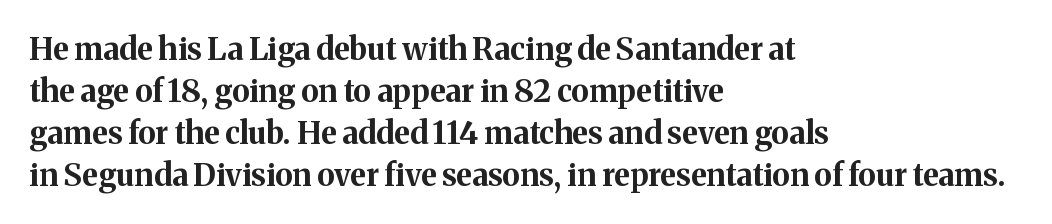
How would I describe the line gaps? Plain and ordinary. This sample has the flowing, uneven cadence of proportional lettering. Does the copy run flush right? No — it runs flush left. It's the straight-up-and-down kind of type. Does the type have serifs? Yes, each stem ends in a small foot.
